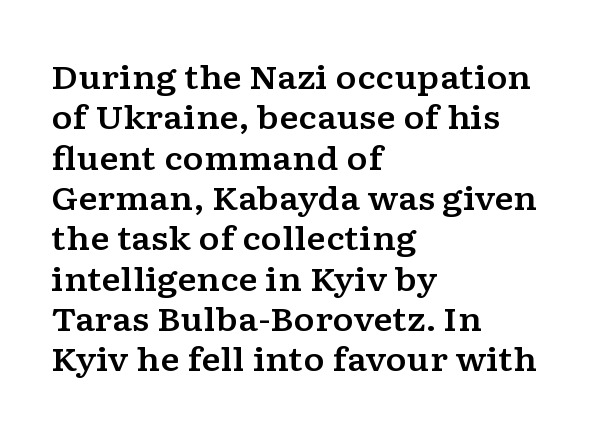
The image shows 32 px wide serif type, upright; set left-aligned, normal line spacing (1.26x), normal letter spacing, not underlined; low stroke contrast and a medium x-height.
